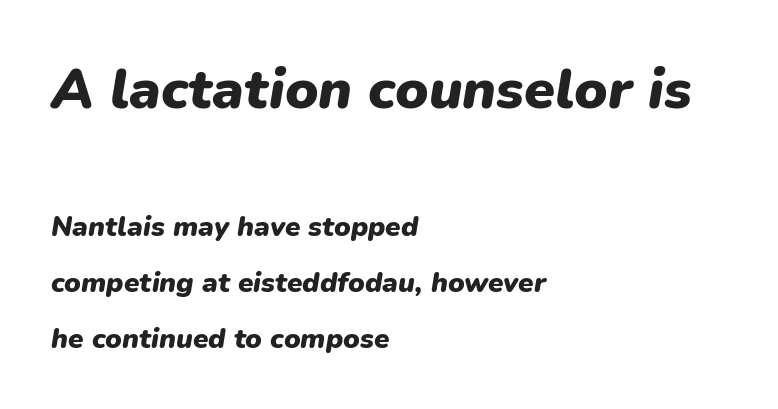
The image shows 56 px heavy type, italic (leaning right); set left-aligned, loose line spacing (1.99x), normal letter spacing, not underlined; the first (top) block is 2.0x larger; low stroke contrast and a medium x-height.
